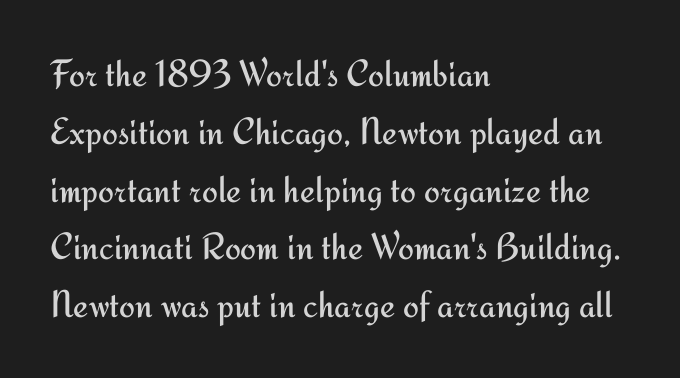
Q: Is the text bold? A: No.
Q: Is the text italic (slanted)? A: No, it is upright.
Q: Is the typeface a serif or a sans-serif typeface? A: Sans-serif.
Q: Is the text underlined? A: No.
Q: How is the paragraph aligned? A: Left-aligned.
Q: Is the spacing between letters normal or unusually wide? A: Normal.
Q: Is the spacing between lines tight, normal or loose? A: Normal.
Q: Width (condensed, normal, or wide)? A: Normal.
Q: Stroke contrast? A: Medium.
Q: x-height? A: Small.
Q: Monospaced? A: No.
